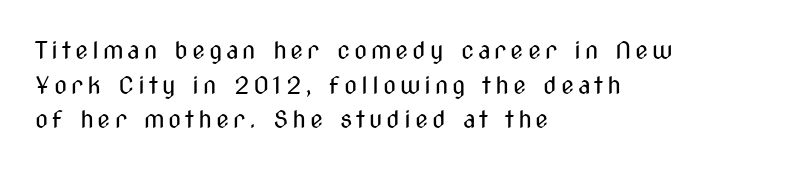
Summary of vertical rhythm: regular, with standard interline spacing. No chunkiness to these letters — they're not bold. The specimen reads as upright at a glance. The paragraph shown leans on its left margin.
